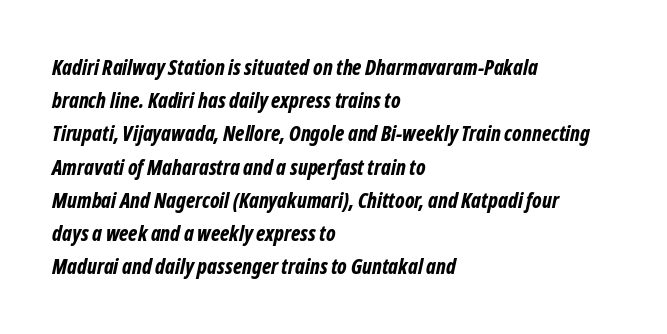
Q: Is the text bold? A: Yes.
Q: Is the text italic (slanted)? A: Yes, it leans right by about 12 degrees.
Q: Is the text underlined? A: No.
Q: How is the paragraph aligned? A: Left-aligned.
Q: Is the spacing between letters normal or unusually wide? A: Normal.
Q: Is the spacing between lines tight, normal or loose? A: Normal.
